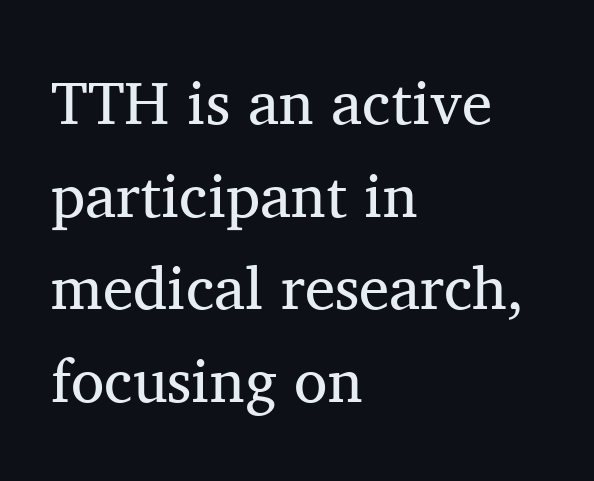
Q: Is the text bold? A: No.
Q: Is the text italic (slanted)? A: No, it is upright.
Q: Is the typeface a serif or a sans-serif typeface? A: Serif.
Q: Is the text underlined? A: No.
Q: How is the paragraph aligned? A: Left-aligned.
Q: Is the spacing between letters normal or unusually wide? A: Normal.
Q: Is the spacing between lines tight, normal or loose? A: Normal.
Q: Width (condensed, normal, or wide)? A: Normal.
Q: Stroke contrast? A: Medium.
Q: x-height? A: Medium.
Q: Monospaced? A: No.
